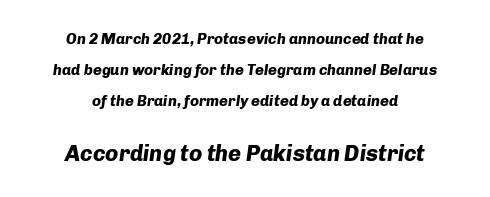
Q: Is the text bold? A: Yes.
Q: Is the text italic (slanted)? A: Yes, it leans right by about 8 degrees.
Q: Is the text underlined? A: No.
Q: How is the paragraph aligned? A: Centered.
Q: Is the spacing between letters normal or unusually wide? A: Normal.
Q: Is the spacing between lines tight, normal or loose? A: Loose.
Q: Which block of text is set in a larger size, the first (top) or the second (bottom)? A: The second (bottom) one.
